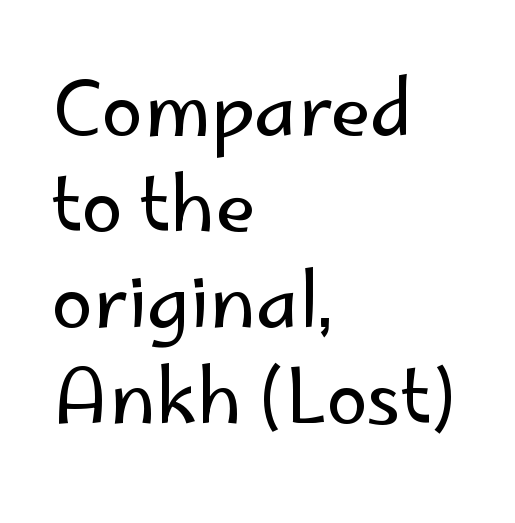
Vertically, the passage feels balanced, rows spaced as you'd expect. Unbolded letterforms with no extra heft. Style check: upright. This sample has the flowing, uneven cadence of proportional lettering. The words here are not underlined.
